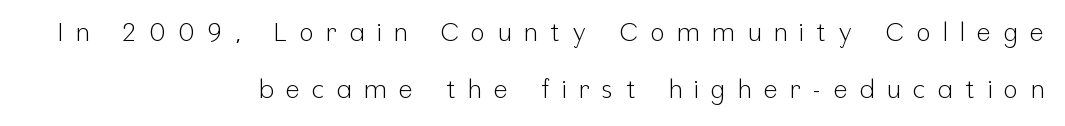
The image shows 26 px text type, upright; set right-aligned, loose line spacing (2.19x), unusually wide letter spacing (+0.49 em), not underlined.
